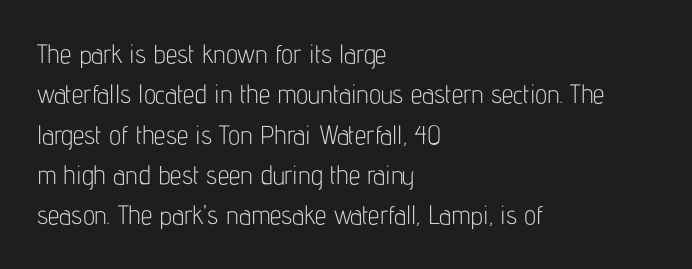
The image shows 26 px text type, upright; set left-aligned, normal line spacing (1.55x), normal letter spacing, not underlined.
